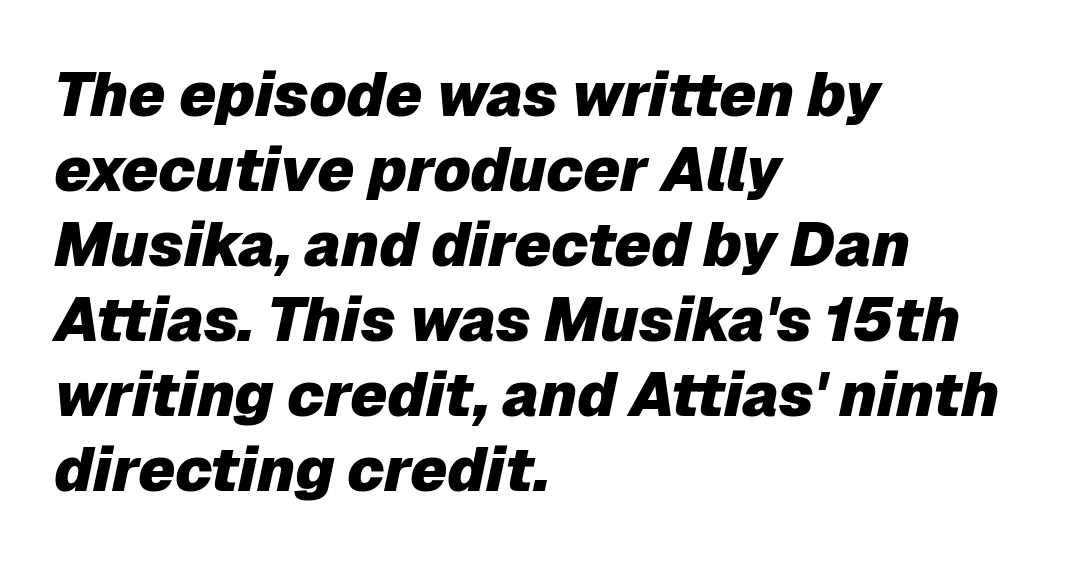
Q: Is the text bold? A: Yes.
Q: Is the text italic (slanted)? A: Yes, it leans right by about 12 degrees.
Q: Is the text underlined? A: No.
Q: How is the paragraph aligned? A: Left-aligned.
Q: Is the spacing between letters normal or unusually wide? A: Normal.
Q: Width (condensed, normal, or wide)? A: Normal.
Q: Stroke contrast? A: Low.
Q: x-height? A: Medium.
Q: Monospaced? A: No.
